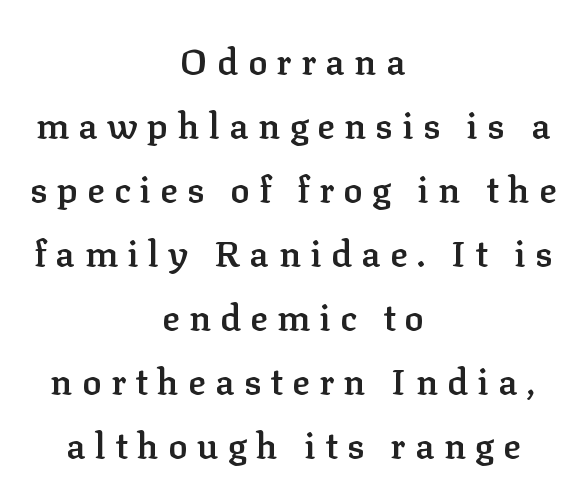
{"serif": "yes", "italic": "no", "bold": "semi", "weight": "semibold", "width": "normal", "stroke_contrast": "low", "x_height": "medium", "monospaced": "no", "underline": "no", "align": "center", "line_spacing_ratio": 1.78, "letter_spacing": "wide", "letter_spacing_em": 0.26, "glyph_px": 36}
